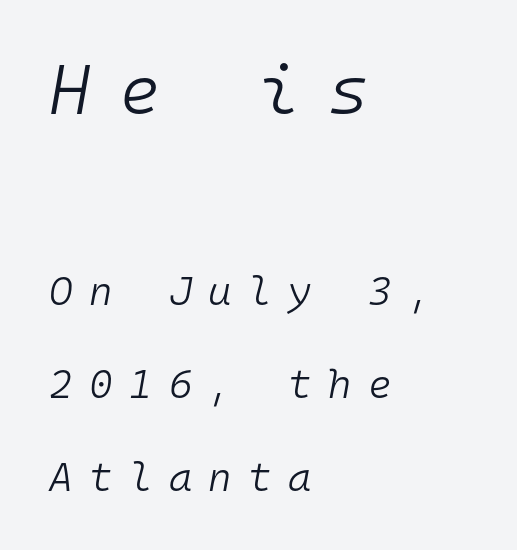
Alignment: flush left. The whole block is typeset with a tilt. Spacing between characters has been opened up far beyond the box default. Each new line begins a long way beneath the previous one. The passage shown is typed in a monospace face where columns stay perfectly aligned.
